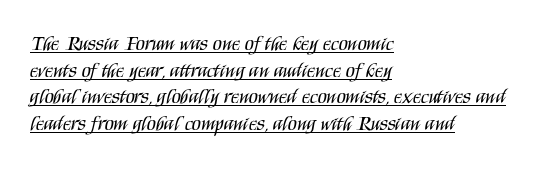
Q: Is the text bold? A: No.
Q: Is the text italic (slanted)? A: Yes.
Q: Is the text underlined? A: Yes.
Q: How is the paragraph aligned? A: Left-aligned.
Q: Is the spacing between letters normal or unusually wide? A: Normal.
Q: Is the spacing between lines tight, normal or loose? A: Normal.
